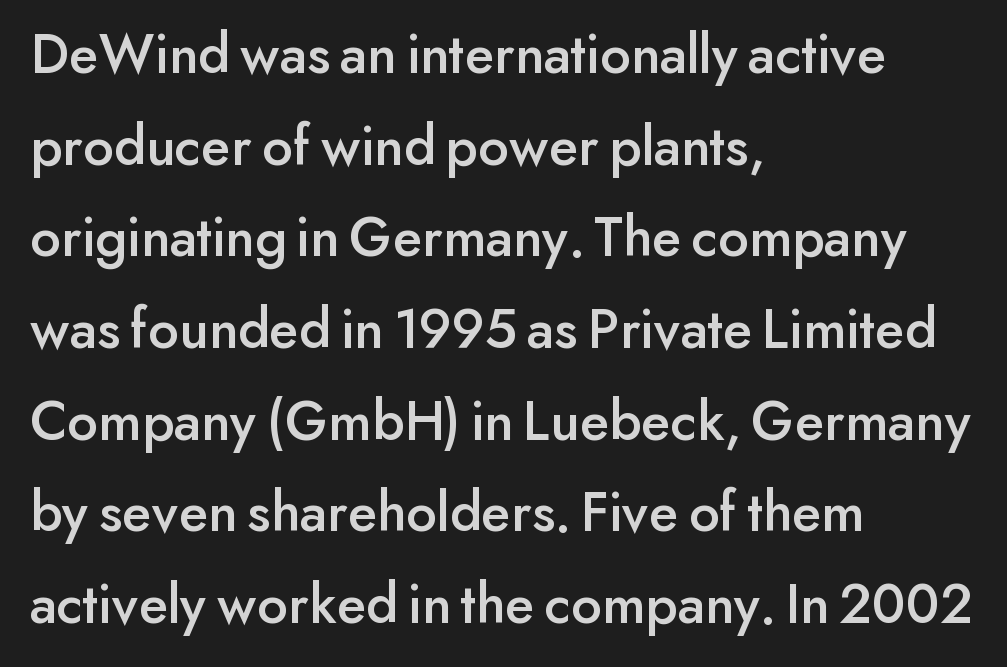
Q: Is the text italic (slanted)? A: No, it is upright.
Q: Is the typeface a serif or a sans-serif typeface? A: Sans-serif.
Q: Is the text underlined? A: No.
Q: How is the paragraph aligned? A: Left-aligned.
Q: Is the spacing between letters normal or unusually wide? A: Normal.
Q: Is the spacing between lines tight, normal or loose? A: Normal.
Q: Width (condensed, normal, or wide)? A: Normal.
Q: Stroke contrast? A: Low.
Q: x-height? A: Small.
Q: Monospaced? A: No.
